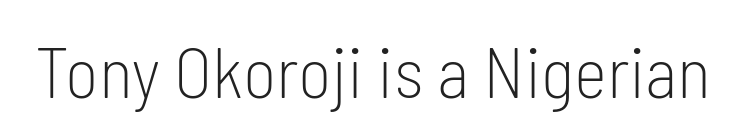
{"serif": "no", "italic": "no", "bold": "no", "weight": "light", "width": "condensed", "stroke_contrast": "low", "x_height": "medium", "monospaced": "no", "underline": "no", "letter_spacing": "normal", "letter_spacing_em": 0.0, "glyph_px": 71}
